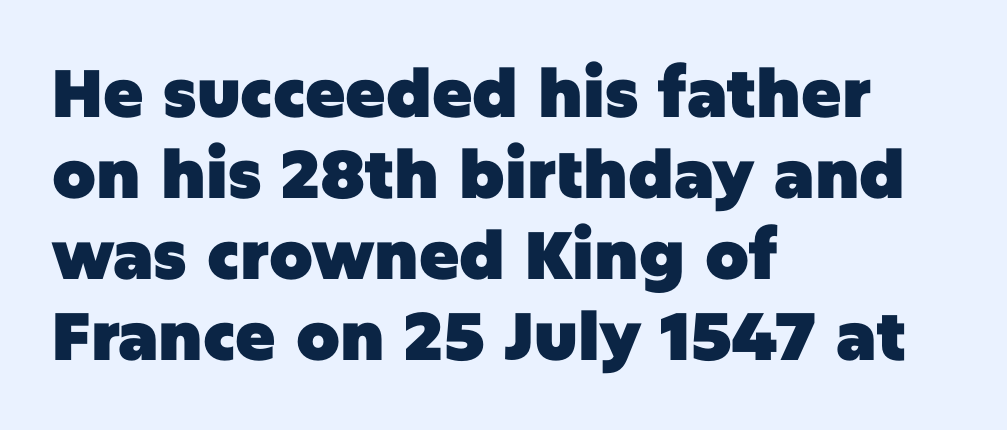
The image shows 67 px heavy sans-serif type, upright; set left-aligned, line spacing 1.21x, normal letter spacing, not underlined; low stroke contrast and a large x-height.
